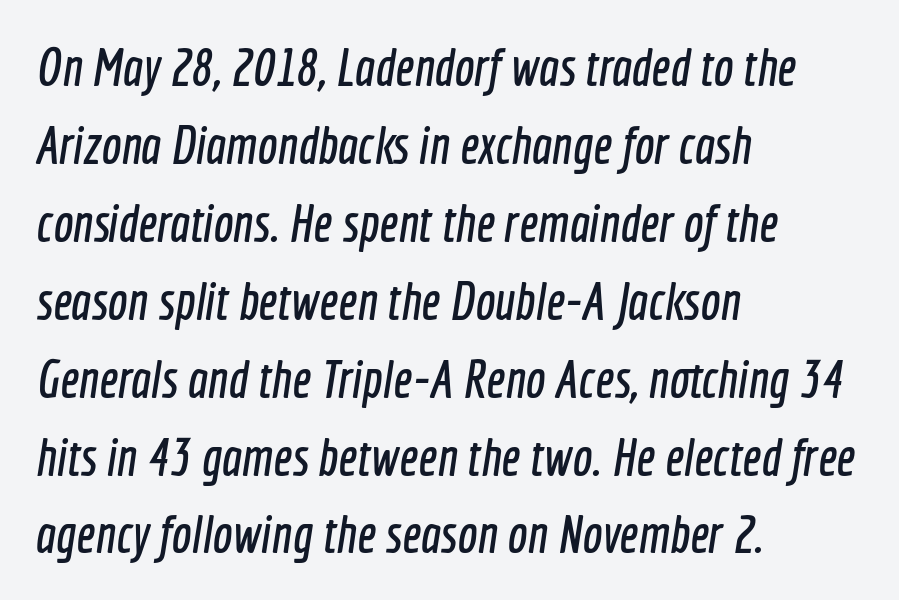
This rendering employs a face without finishing strokes, i.e., a sans-serif. Is the letter spacing exaggerated? No — it looks like the ordinary default. Think of a printed novel: that variable character pitch is what you see here. The words here are not underlined. These lines sit exactly where default settings would place them. Leftover space on each line is placed entirely after the last word.
